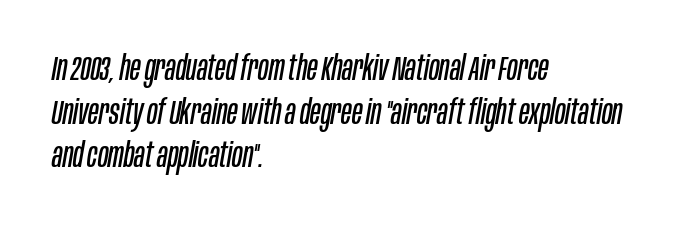
The image shows 34 px regular-weight, condensed type, italic (leaning right); set left-aligned, normal line spacing (1.28x), normal letter spacing, not underlined; low stroke contrast and a large x-height.
